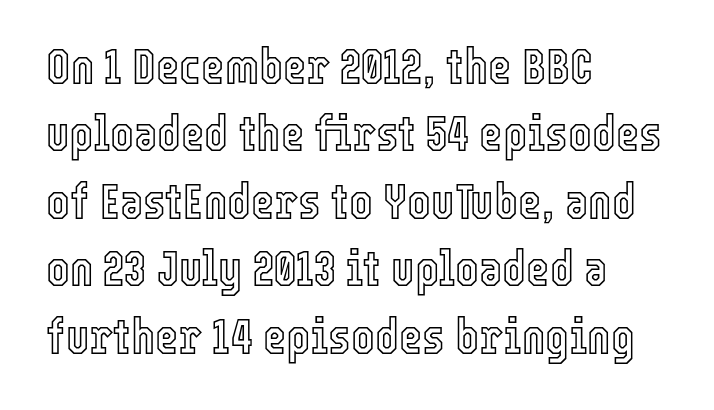
{"italic": "no", "width": "condensed", "x_height": "medium", "monospaced": "no", "underline": "no", "align": "left", "line_spacing": "normal", "line_spacing_ratio": 1.35, "letter_spacing": "normal", "letter_spacing_em": 0.0, "glyph_px": 50}
